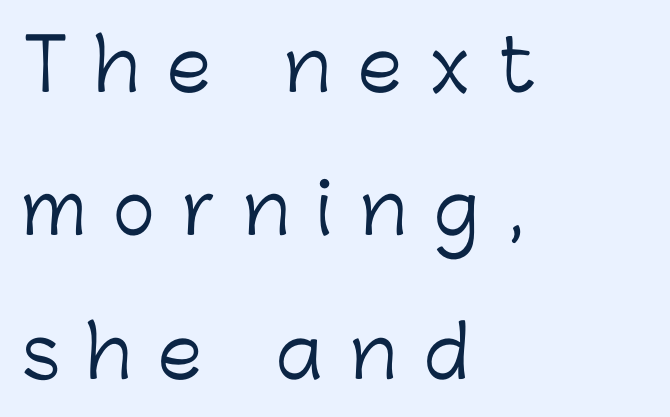
Q: Is the text bold? A: No.
Q: Is the text italic (slanted)? A: No, it is upright.
Q: Is the typeface a serif or a sans-serif typeface? A: Sans-serif.
Q: Is the text underlined? A: No.
Q: How is the paragraph aligned? A: Left-aligned.
Q: Is the spacing between letters normal or unusually wide? A: Unusually wide.
Q: Is the spacing between lines tight, normal or loose? A: Loose.
Q: Width (condensed, normal, or wide)? A: Normal.
Q: Stroke contrast? A: Low.
Q: x-height? A: Medium.
Q: Monospaced? A: No.
